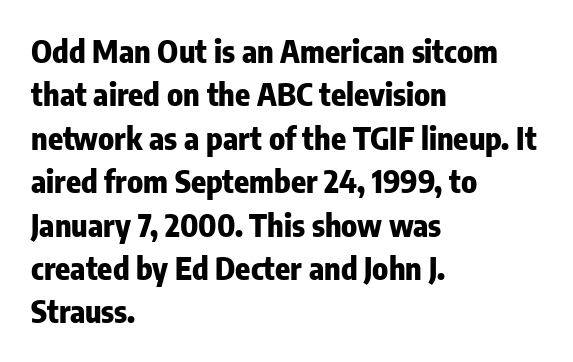
The passage shown is typeset with a sans-serif family. Check the space under the baseline: it is left empty. In CSS terms this would be text-align: left. The horizontal fit of the characters is conventional and even. The typography opts for an upright posture over an oblique one. Thick stems and heavy bowls — unmistakably bold.
